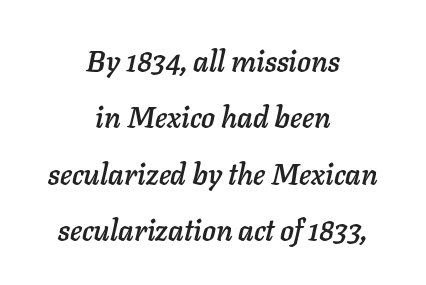
Here the designer chose a conventional face with non-uniform glyph widths. Notice how the passage keeps no hard edge, just a central spine. Anything drawn beneath the words? Only blank space. Leading: increased.
